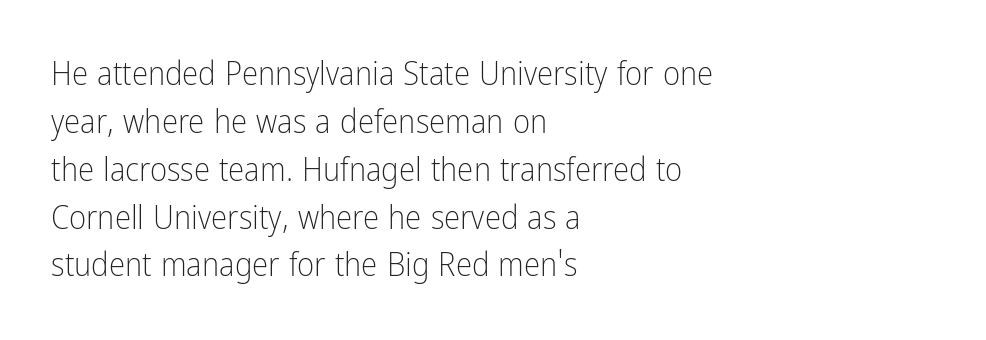
The image shows 33 px light, condensed sans-serif type, upright; set left-aligned, normal line spacing (1.45x), normal letter spacing, not underlined; low stroke contrast and a medium x-height.
